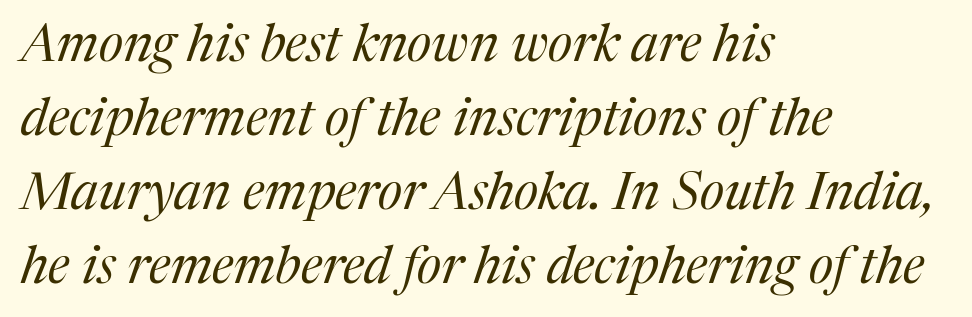
Q: Is the text bold? A: No.
Q: Is the text italic (slanted)? A: Yes, it leans right by about 17 degrees.
Q: Is the typeface a serif or a sans-serif typeface? A: Serif.
Q: Is the text underlined? A: No.
Q: How is the paragraph aligned? A: Left-aligned.
Q: Is the spacing between letters normal or unusually wide? A: Normal.
Q: Is the spacing between lines tight, normal or loose? A: Normal.
Q: Width (condensed, normal, or wide)? A: Normal.
Q: Stroke contrast? A: Medium.
Q: x-height? A: Medium.
Q: Monospaced? A: No.
